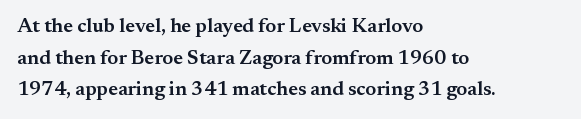
Q: Is the text bold? A: Semi-bold.
Q: Is the text italic (slanted)? A: No, it is upright.
Q: Is the text underlined? A: No.
Q: How is the paragraph aligned? A: Left-aligned.
Q: Is the spacing between letters normal or unusually wide? A: Normal.
Q: Is the spacing between lines tight, normal or loose? A: Normal.
